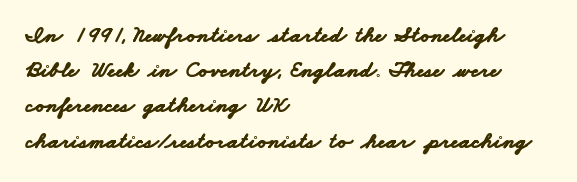
Emphasis by weight is at full strength: bold. The space between consecutive lines is moderate. This rendering uses left alignment, leaving the right contour irregular. Plain, unruled lines of type. Honestly, the letter spacing is just normal — you wouldn't notice it.
